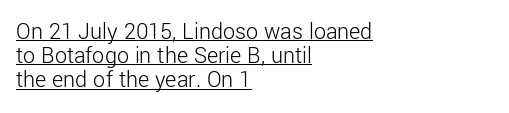
Q: Is the text bold? A: No.
Q: Is the text italic (slanted)? A: No, it is upright.
Q: Is the text underlined? A: Yes.
Q: How is the paragraph aligned? A: Left-aligned.
Q: Is the spacing between letters normal or unusually wide? A: Normal.
Q: Is the spacing between lines tight, normal or loose? A: Tight.
